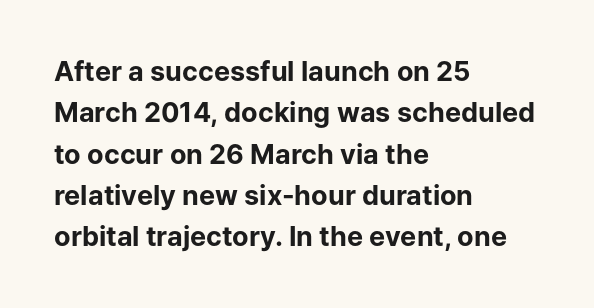
The image shows 27 px bold type, upright; set left-aligned, normal line spacing (1.53x), normal letter spacing, not underlined.
